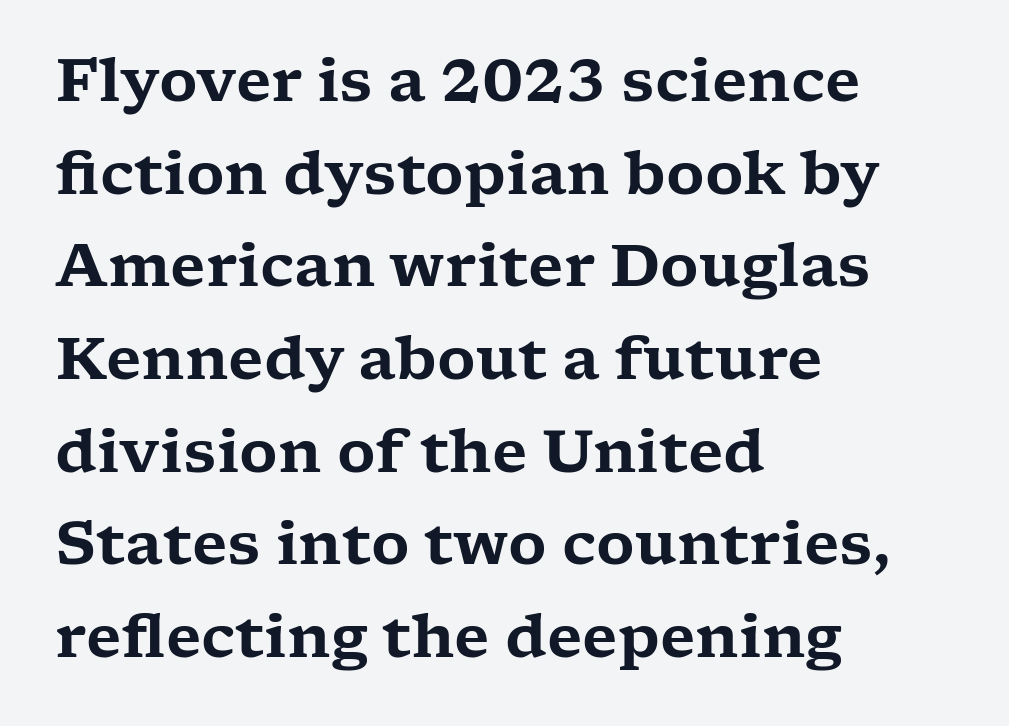
Honestly, the letter spacing is just normal — you wouldn't notice it. In terms of letterform style, serifs are clearly present. One glance says typical: line gaps are just what's usual. Casual observation: everything's shoved over to the left. The foot of each line stays bare and open.
